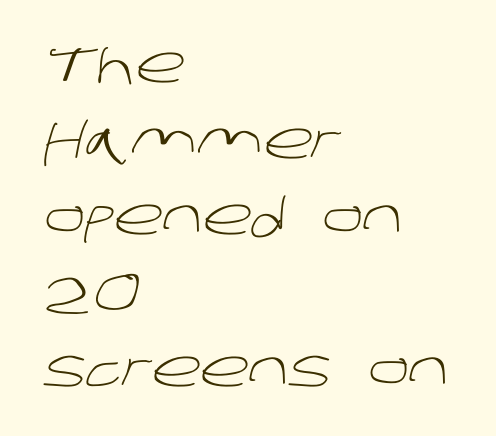
The glyphs in this specimen are sans serif. You could call the tracking neutral — neither tight nor loose. You could not count columns in this text — the font is proportionally spaced. The typesetting does not lean heavy: it is not bold.
